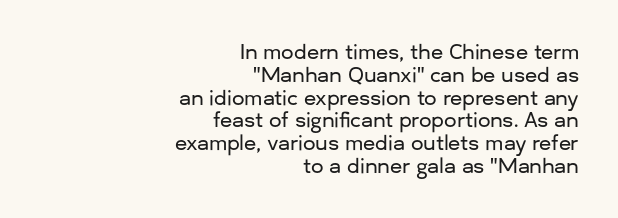
{"italic": "no", "underline": "no", "align": "right", "line_spacing": "tight", "line_spacing_ratio": 1.14, "letter_spacing": "normal", "letter_spacing_em": 0.0, "glyph_px": 20}
